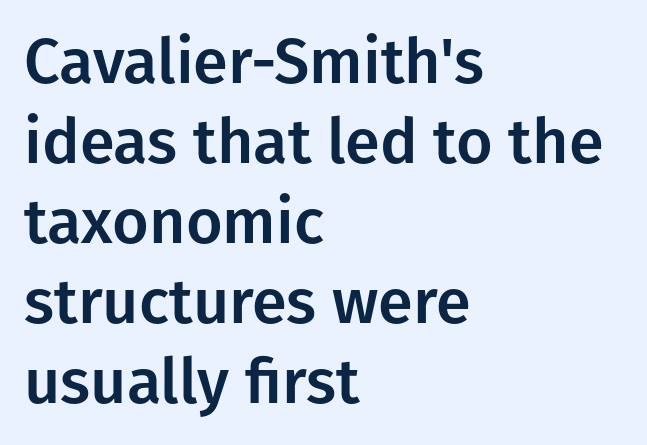
{"serif": "no", "italic": "no", "width": "normal", "stroke_contrast": "low", "x_height": "medium", "monospaced": "no", "underline": "no", "align": "left", "line_spacing": "normal", "line_spacing_ratio": 1.27, "letter_spacing": "normal", "letter_spacing_em": 0.0, "glyph_px": 63}
